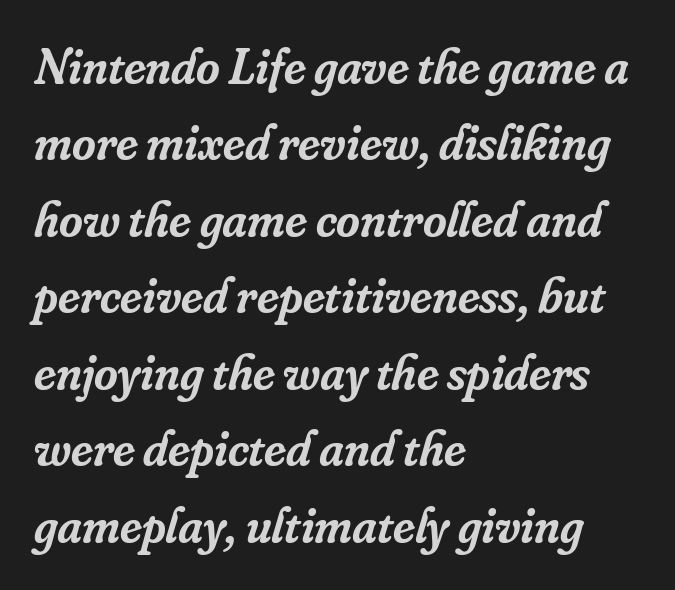
Q: Is the text bold? A: Semi-bold.
Q: Is the text italic (slanted)? A: Yes, it leans right by about 16 degrees.
Q: Is the typeface a serif or a sans-serif typeface? A: Serif.
Q: Is the text underlined? A: No.
Q: How is the paragraph aligned? A: Left-aligned.
Q: Is the spacing between letters normal or unusually wide? A: Normal.
Q: Is the spacing between lines tight, normal or loose? A: Normal.
Q: Width (condensed, normal, or wide)? A: Normal.
Q: Stroke contrast? A: Low.
Q: x-height? A: Small.
Q: Monospaced? A: No.
